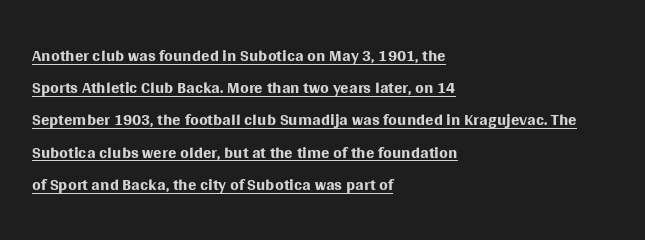
Q: Is the text bold? A: No.
Q: Is the text italic (slanted)? A: No, it is upright.
Q: Is the text underlined? A: Yes.
Q: How is the paragraph aligned? A: Left-aligned.
Q: Is the spacing between letters normal or unusually wide? A: Normal.
Q: Is the spacing between lines tight, normal or loose? A: Normal.
